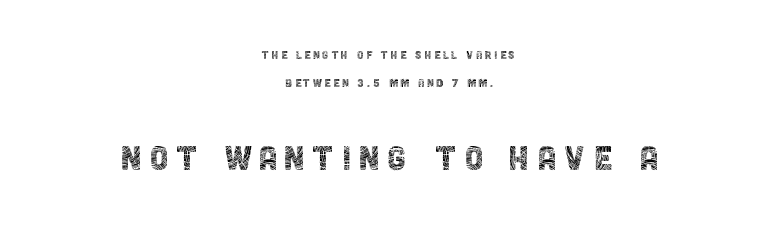
The image shows 42 px thin, condensed sans-serif type, upright; set centered, loose line spacing (1.97x), not underlined; the second (bottom) block is 3.0x larger; a large x-height.
